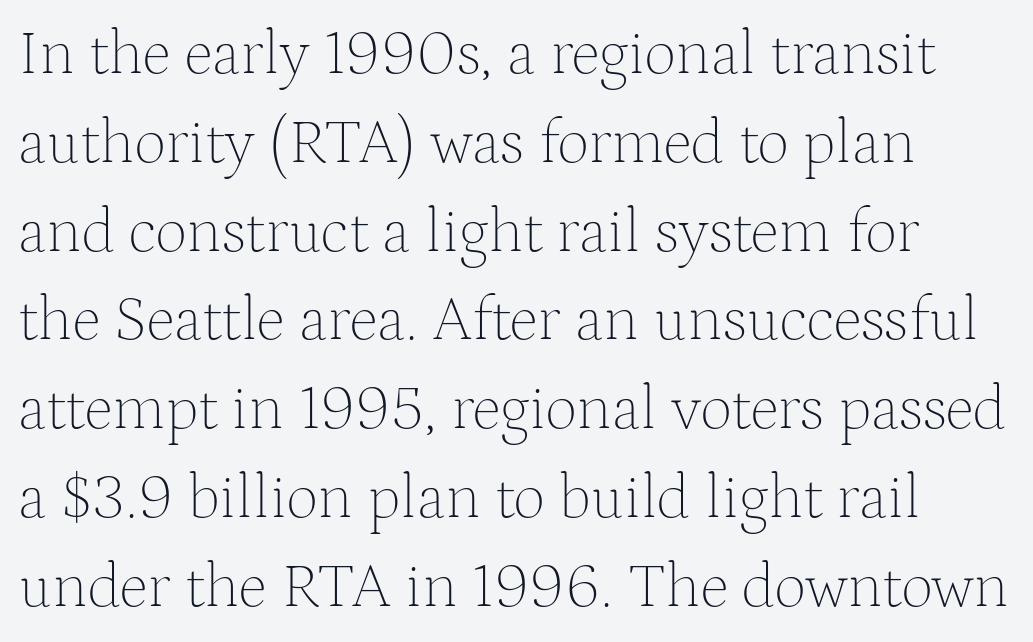
The image shows 63 px thin serif type, upright; set normal line spacing (1.41x), normal letter spacing, not underlined; medium stroke contrast and a medium x-height.
